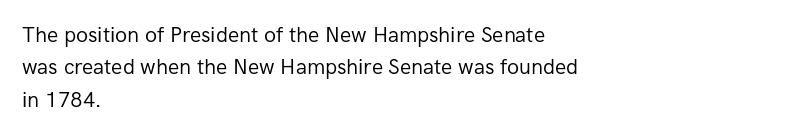
The image shows 21 px text type, upright; set left-aligned, normal line spacing (1.54x), normal letter spacing, not underlined.
